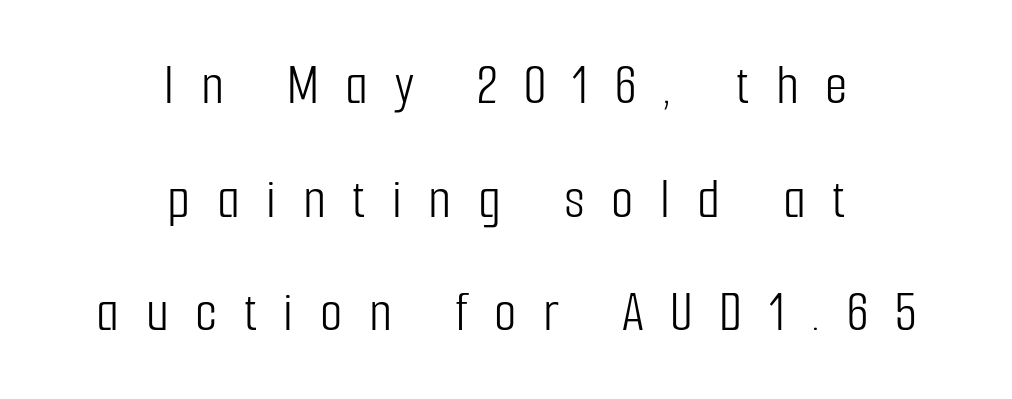
Here the glyphs are tracked loosely, breaking word shapes into spaced letters. These lines stack symmetrically, like a column narrowing and widening about its center. Compared with typical paragraphs, the rows here are farther apart. The typesetting does not lean heavy: it is not bold. This rendering employs a face without finishing strokes, i.e., a sans-serif.
